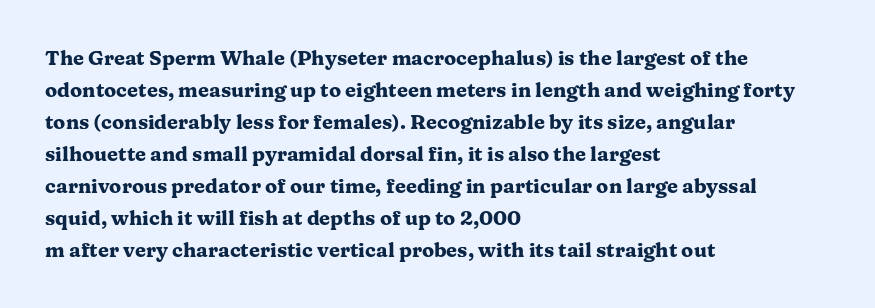
The image shows 20 px bold type, upright; set left-aligned, normal line spacing (1.6x), normal letter spacing, not underlined.
